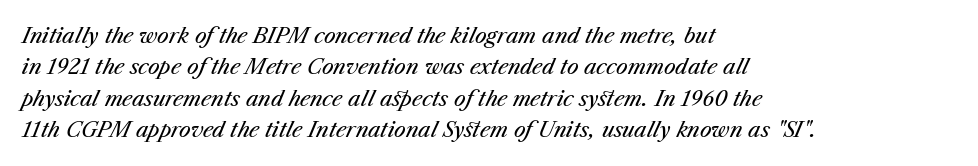
Q: Is the text bold? A: No.
Q: Is the text italic (slanted)? A: Yes, it leans right by about 23 degrees.
Q: Is the text underlined? A: No.
Q: How is the paragraph aligned? A: Left-aligned.
Q: Is the spacing between letters normal or unusually wide? A: Normal.
Q: Is the spacing between lines tight, normal or loose? A: Normal.
